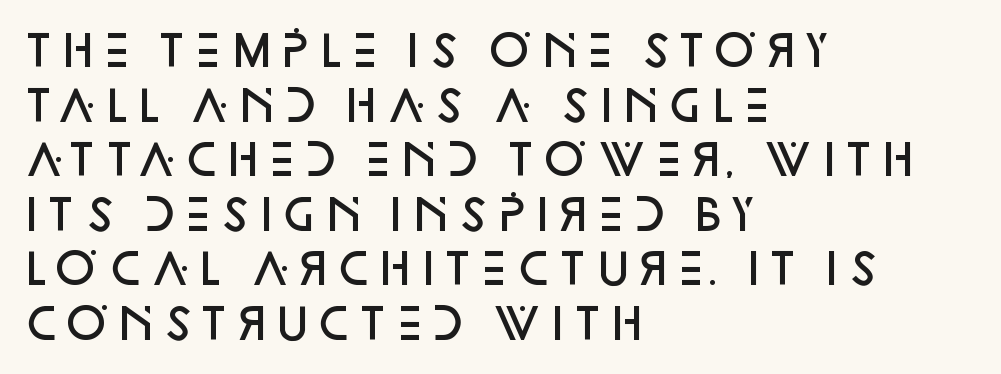
The image shows 42 px semibold sans-serif type, upright; set left-aligned, normal line spacing (1.3x), normal letter spacing, not underlined; low stroke contrast and a large x-height.
